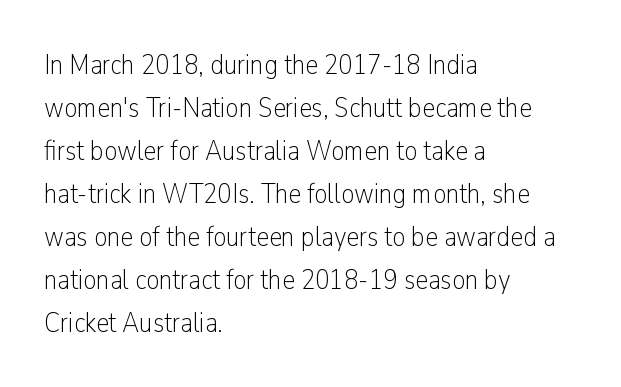
Rendered with straight, roman letterforms. The gaps between neighbouring characters are ordinary and unremarkable. Vertical stems look standard width or narrower in stroke. The zone under the glyphs is completely vacant. You can tell from the bare stems that sans-serif type was used. A classic flush-left, rag-right setting is used for this passage.
